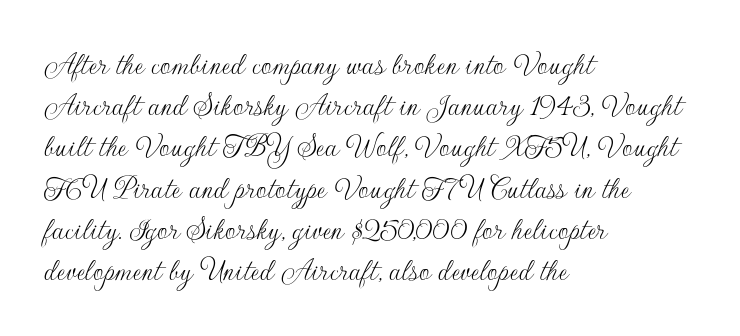
Q: Is the text bold? A: No.
Q: Is the text italic (slanted)? A: Yes.
Q: Is the typeface a serif or a sans-serif typeface? A: Sans-serif.
Q: Is the text underlined? A: No.
Q: How is the paragraph aligned? A: Left-aligned.
Q: Is the spacing between letters normal or unusually wide? A: Normal.
Q: Is the spacing between lines tight, normal or loose? A: Normal.
Q: Width (condensed, normal, or wide)? A: Normal.
Q: Stroke contrast? A: Low.
Q: x-height? A: Small.
Q: Monospaced? A: No.
